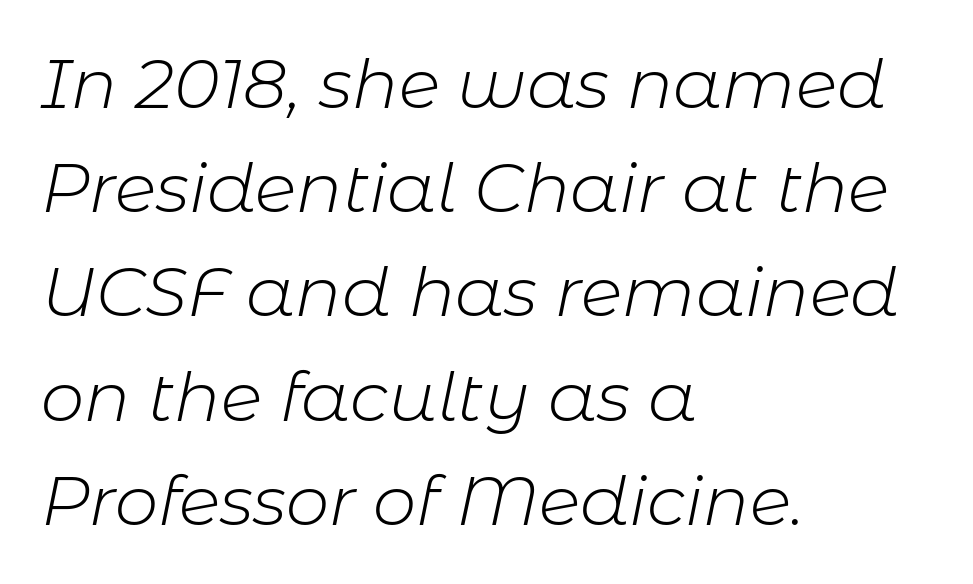
Q: Is the text bold? A: No.
Q: Is the text italic (slanted)? A: Yes, it leans right by about 11 degrees.
Q: Is the text underlined? A: No.
Q: How is the paragraph aligned? A: Left-aligned.
Q: Is the spacing between letters normal or unusually wide? A: Normal.
Q: Is the spacing between lines tight, normal or loose? A: Normal.
Q: Width (condensed, normal, or wide)? A: Normal.
Q: Stroke contrast? A: Low.
Q: x-height? A: Medium.
Q: Monospaced? A: No.
